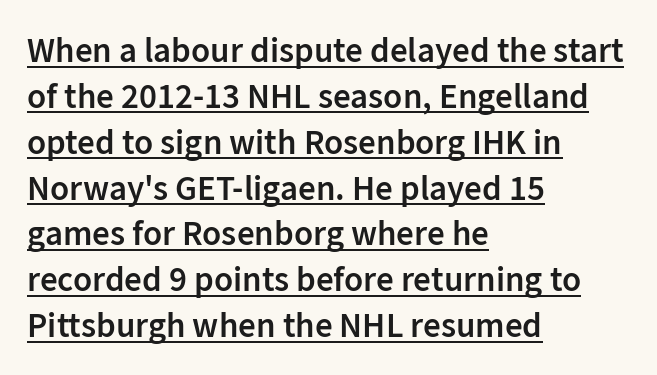
Q: Is the text bold? A: Semi-bold.
Q: Is the text italic (slanted)? A: No, it is upright.
Q: Is the typeface a serif or a sans-serif typeface? A: Sans-serif.
Q: Is the text underlined? A: Yes.
Q: How is the paragraph aligned? A: Left-aligned.
Q: Is the spacing between letters normal or unusually wide? A: Normal.
Q: Is the spacing between lines tight, normal or loose? A: Normal.
Q: Width (condensed, normal, or wide)? A: Normal.
Q: Stroke contrast? A: Low.
Q: x-height? A: Medium.
Q: Monospaced? A: No.
